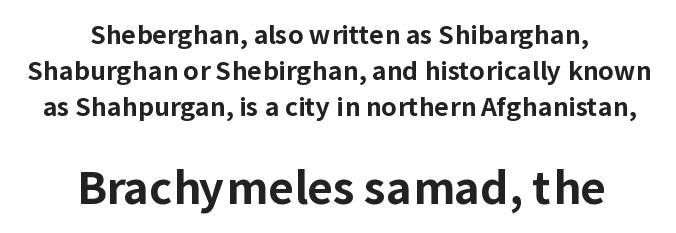
The image shows 44 px bold sans-serif type, upright; set centered, normal line spacing (1.44x), normal letter spacing, not underlined; the second (bottom) block is 1.76x larger; low stroke contrast and a medium x-height.
